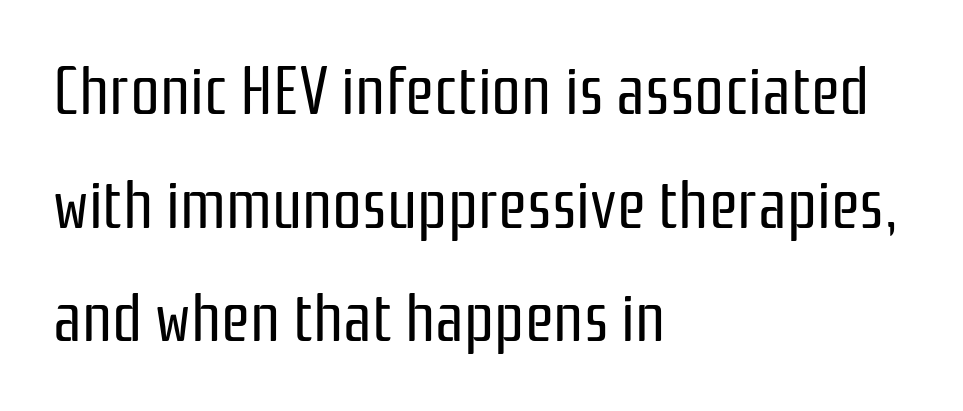
The image shows 66 px regular-weight, condensed sans-serif type, upright; set left-aligned, line spacing 1.72x, normal letter spacing, not underlined; low stroke contrast and a medium x-height.
